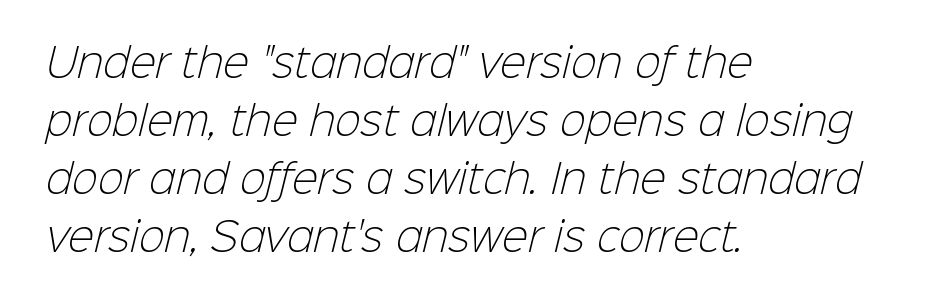
The image shows 39 px light sans-serif type; set left-aligned, normal line spacing (1.49x), normal letter spacing, not underlined; low stroke contrast and a medium x-height.
